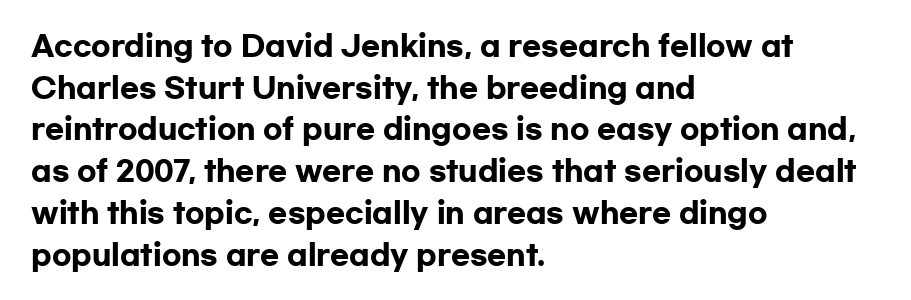
Q: Is the text bold? A: Yes.
Q: Is the text italic (slanted)? A: No, it is upright.
Q: Is the typeface a serif or a sans-serif typeface? A: Sans-serif.
Q: Is the text underlined? A: No.
Q: How is the paragraph aligned? A: Left-aligned.
Q: Is the spacing between letters normal or unusually wide? A: Normal.
Q: Is the spacing between lines tight, normal or loose? A: Normal.
Q: Width (condensed, normal, or wide)? A: Wide.
Q: Stroke contrast? A: Low.
Q: x-height? A: Medium.
Q: Monospaced? A: No.
